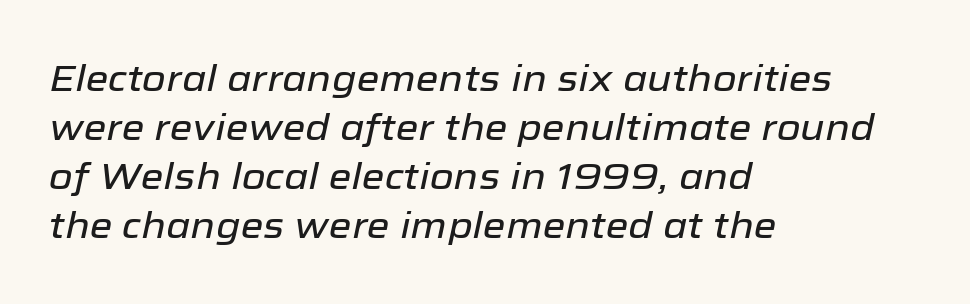
Alignment: flush left. The lines sit at an ordinary, default distance from one another. How are the letters spaced? Ordinarily, with no added tracking. A bare baseline throughout the passage. The lettering tilts uniformly, giving the passage an italic look. Is this a fixed-width face? No — the glyphs have proportional, varying widths.
